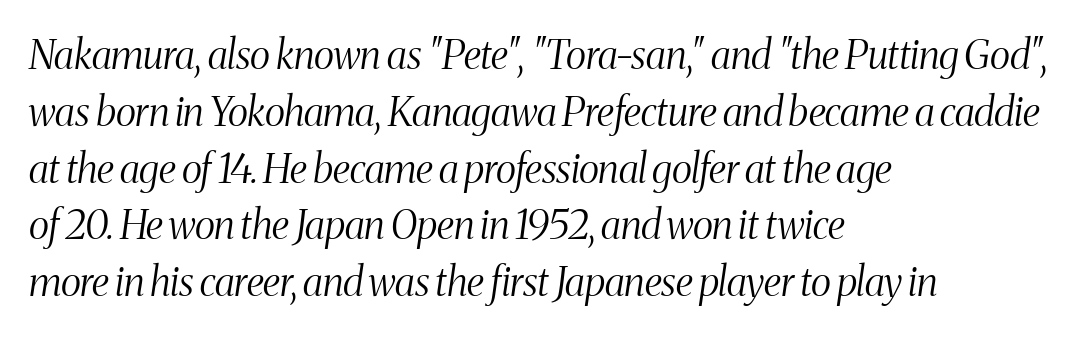
Q: Is the text bold? A: No.
Q: Is the text italic (slanted)? A: Yes, it leans right by about 8 degrees.
Q: Is the typeface a serif or a sans-serif typeface? A: Serif.
Q: Is the text underlined? A: No.
Q: How is the paragraph aligned? A: Left-aligned.
Q: Is the spacing between letters normal or unusually wide? A: Normal.
Q: Is the spacing between lines tight, normal or loose? A: Normal.
Q: Width (condensed, normal, or wide)? A: Condensed.
Q: Stroke contrast? A: Medium.
Q: x-height? A: Medium.
Q: Monospaced? A: No.
